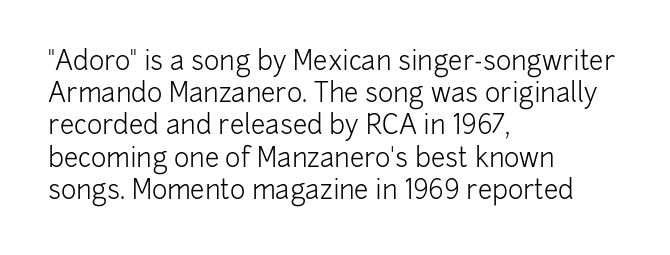
No letter is thick-stroked: the sample isn't bold. The lettering stays uniformly vertical, giving the passage a roman look. This sample uses plain, unmodified letter spacing. These lines stack with their left ends in a neat column. The gap between lines stays unmarked.
